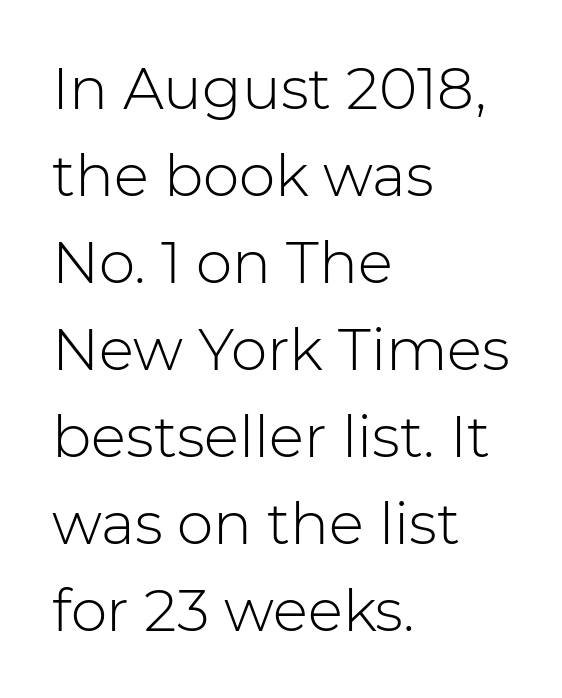
What kind of face is this? One without serifs — a sans. Honestly, there is no underline to notice here at all. Here the designer chose a conventional face with non-uniform glyph widths. Vertical spacing — default. The lines are quadded left. On a weight scale, this lands at 450 or below.
